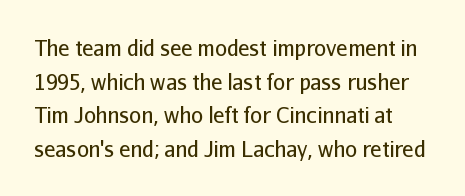
The letters stand straight up with perfectly vertical stems. Check under the words: just untouched page. You could call the tracking neutral — neither tight nor loose. The block of text has a typical density, with ordinary space between rows.
